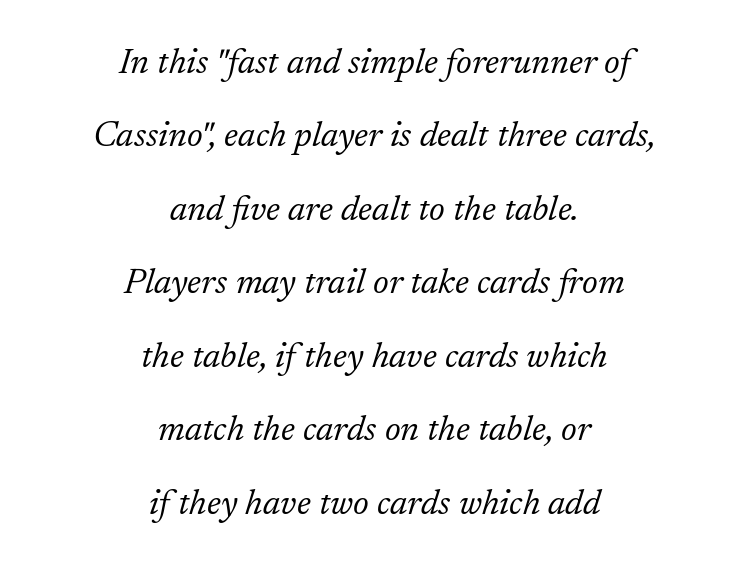
Plain, unruled lines of type. Casual observation: everything's sitting right in the middle. The face used here is rendered with its standard letterfit. Unlike a clean sans, this face finishes its strokes with serifs. Stems here are at most as thick as an everyday book face.
